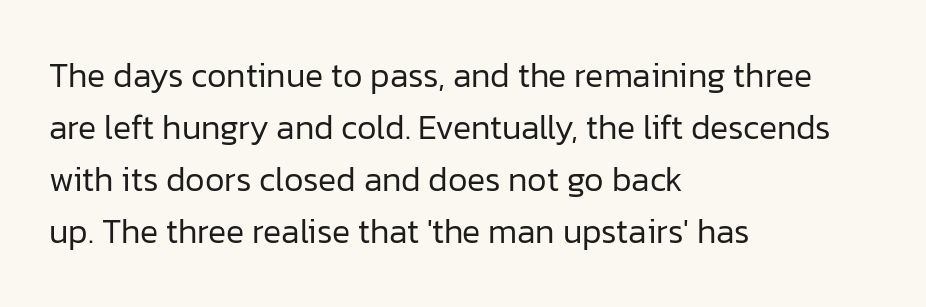
{"serif": "no", "italic": "no", "bold": "no", "weight": "regular", "width": "normal", "stroke_contrast": "low", "x_height": "medium", "monospaced": "no", "underline": "no", "align": "left", "line_spacing": "normal", "line_spacing_ratio": 1.53, "letter_spacing": "normal", "letter_spacing_em": 0.0, "glyph_px": 34}
